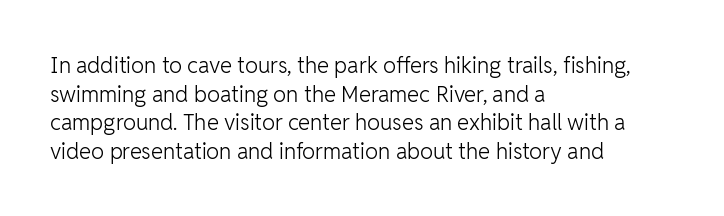
{"italic": "no", "bold": "no", "underline": "no", "align": "left", "line_spacing": "normal", "line_spacing_ratio": 1.3, "letter_spacing": "normal", "letter_spacing_em": 0.0, "glyph_px": 22}
